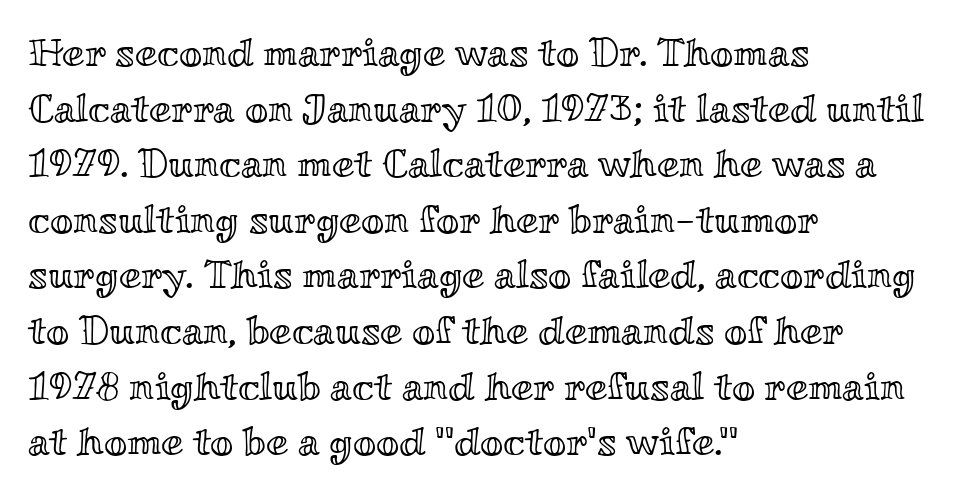
{"italic": "no", "width": "wide", "x_height": "small", "monospaced": "no", "underline": "no", "align": "left", "line_spacing": "normal", "line_spacing_ratio": 1.39, "letter_spacing": "normal", "letter_spacing_em": 0.0, "glyph_px": 40}
